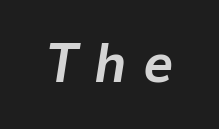
Q: Is the text bold? A: Yes.
Q: Is the text italic (slanted)? A: Yes, it leans right by about 9 degrees.
Q: Is the text underlined? A: No.
Q: Is the spacing between letters normal or unusually wide? A: Unusually wide.
Q: Width (condensed, normal, or wide)? A: Normal.
Q: Stroke contrast? A: Low.
Q: x-height? A: Medium.
Q: Monospaced? A: No.
